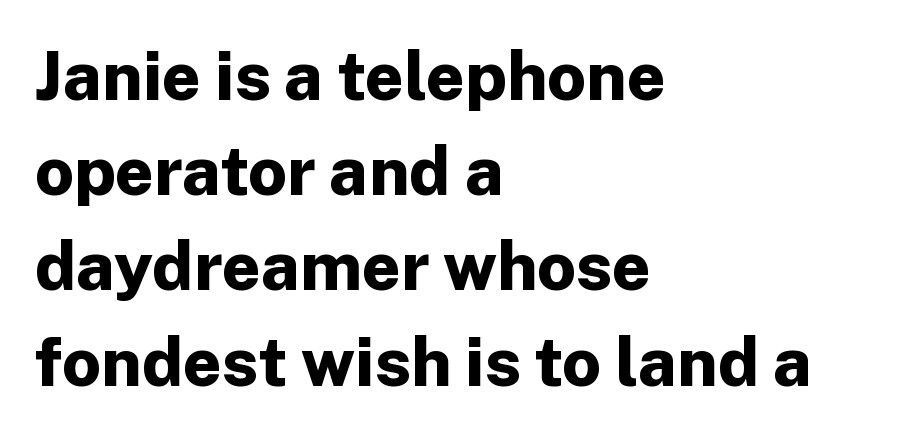
The image shows 68 px bold sans-serif type, upright; set left-aligned, normal line spacing (1.4x), normal letter spacing, not underlined; low stroke contrast and a medium x-height.
